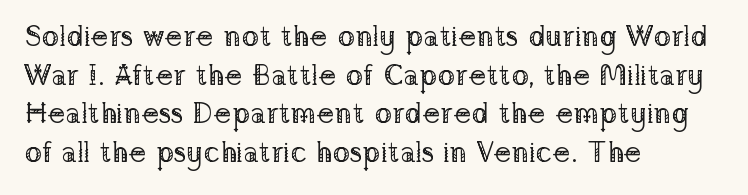
Q: Is the text bold? A: No.
Q: Is the text italic (slanted)? A: No, it is upright.
Q: Is the typeface a serif or a sans-serif typeface? A: Serif.
Q: Is the text underlined? A: No.
Q: How is the paragraph aligned? A: Left-aligned.
Q: Is the spacing between letters normal or unusually wide? A: Normal.
Q: Is the spacing between lines tight, normal or loose? A: Normal.
Q: Width (condensed, normal, or wide)? A: Normal.
Q: Stroke contrast? A: Low.
Q: x-height? A: Medium.
Q: Monospaced? A: No.
